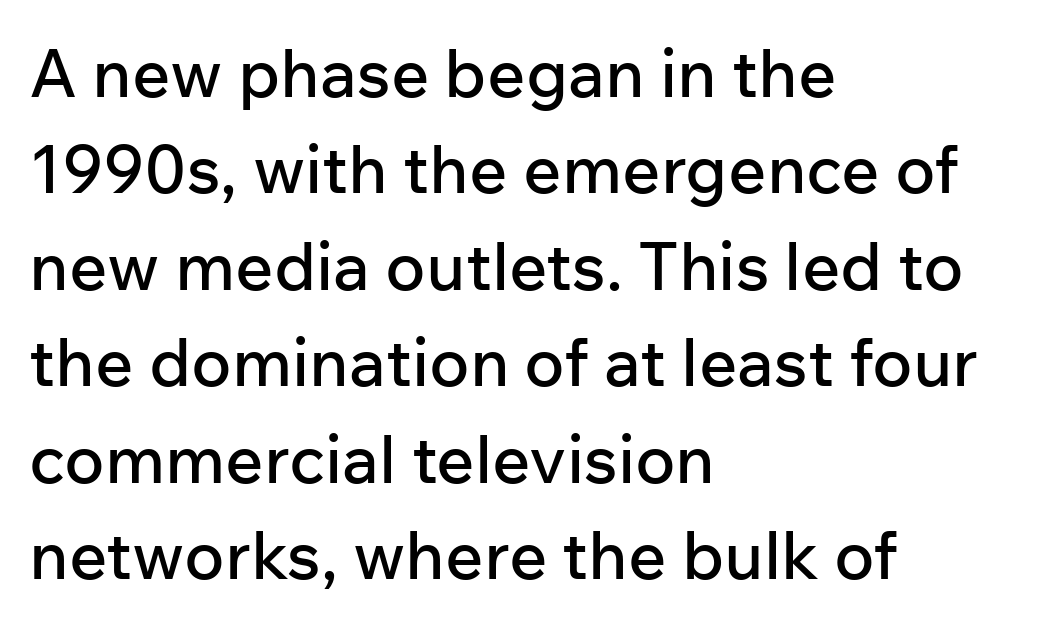
Q: Is the text italic (slanted)? A: No, it is upright.
Q: Is the typeface a serif or a sans-serif typeface? A: Sans-serif.
Q: Is the text underlined? A: No.
Q: How is the paragraph aligned? A: Left-aligned.
Q: Is the spacing between letters normal or unusually wide? A: Normal.
Q: Is the spacing between lines tight, normal or loose? A: Normal.
Q: Width (condensed, normal, or wide)? A: Normal.
Q: Stroke contrast? A: Low.
Q: x-height? A: Medium.
Q: Monospaced? A: No.
